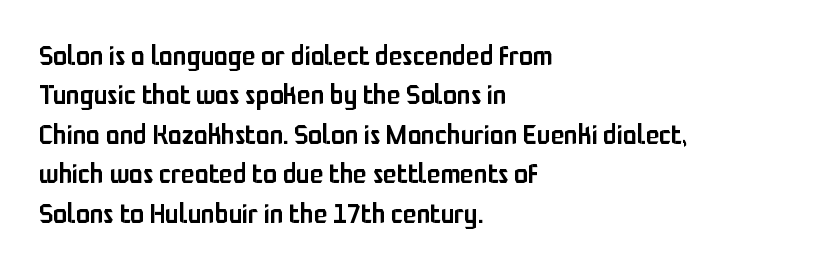
{"serif": "no", "italic": "no", "bold": "semi", "weight": "semibold", "width": "condensed", "stroke_contrast": "low", "x_height": "medium", "monospaced": "no", "underline": "no", "align": "left", "line_spacing": "normal", "line_spacing_ratio": 1.41, "letter_spacing": "normal", "letter_spacing_em": 0.0, "glyph_px": 28}
